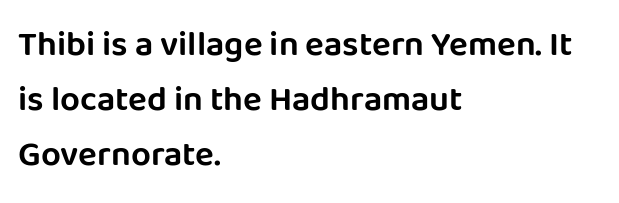
{"serif": "no", "italic": "no", "width": "normal", "stroke_contrast": "low", "x_height": "large", "monospaced": "no", "underline": "no", "align": "left", "line_spacing": "normal", "line_spacing_ratio": 1.57, "letter_spacing": "normal", "letter_spacing_em": 0.0, "glyph_px": 35}
